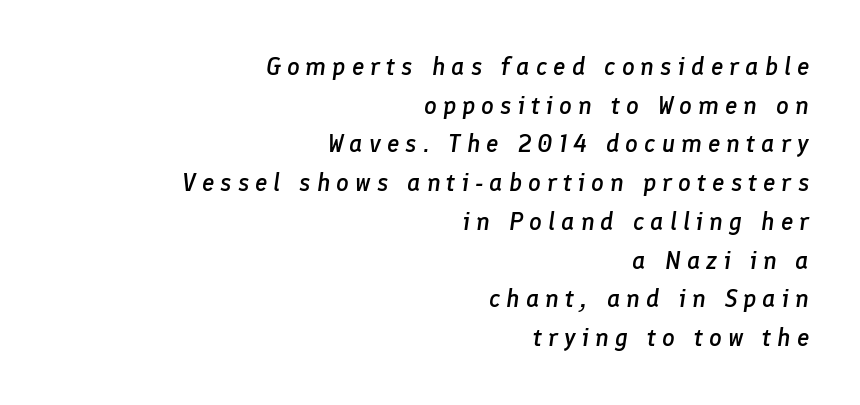
The image shows 25 px text type, italic (leaning right); set right-aligned, normal line spacing (1.55x), unusually wide letter spacing (+0.24 em), not underlined.
